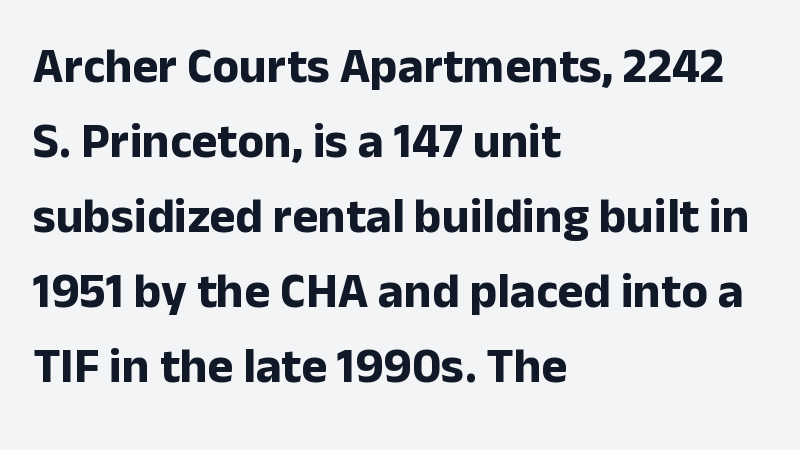
Q: Is the text bold? A: Yes.
Q: Is the text italic (slanted)? A: No, it is upright.
Q: Is the typeface a serif or a sans-serif typeface? A: Sans-serif.
Q: Is the text underlined? A: No.
Q: How is the paragraph aligned? A: Left-aligned.
Q: Is the spacing between letters normal or unusually wide? A: Normal.
Q: Is the spacing between lines tight, normal or loose? A: Normal.
Q: Width (condensed, normal, or wide)? A: Normal.
Q: Stroke contrast? A: Low.
Q: x-height? A: Medium.
Q: Monospaced? A: No.
